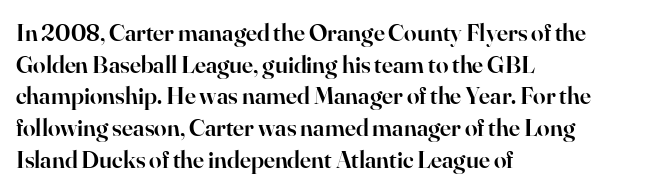
The image shows 25 px text type, upright; set left-aligned, normal line spacing (1.27x), normal letter spacing, not underlined.
